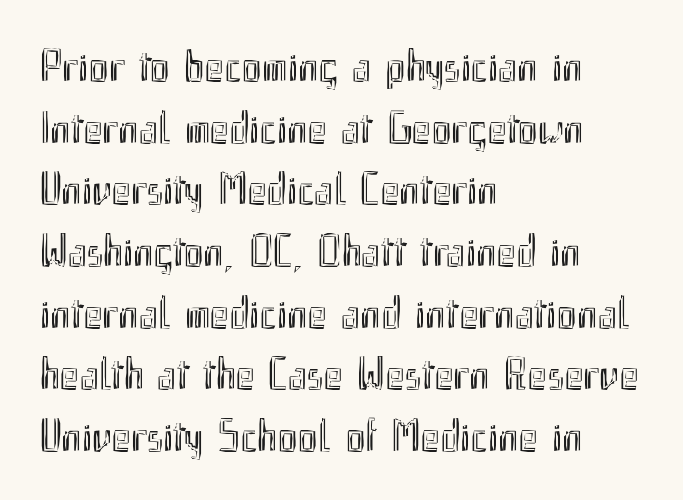
Q: Is the text italic (slanted)? A: No, it is upright.
Q: Is the text underlined? A: No.
Q: How is the paragraph aligned? A: Left-aligned.
Q: Is the spacing between letters normal or unusually wide? A: Normal.
Q: Is the spacing between lines tight, normal or loose? A: Normal.
Q: Width (condensed, normal, or wide)? A: Condensed.
Q: x-height? A: Small.
Q: Monospaced? A: No.
